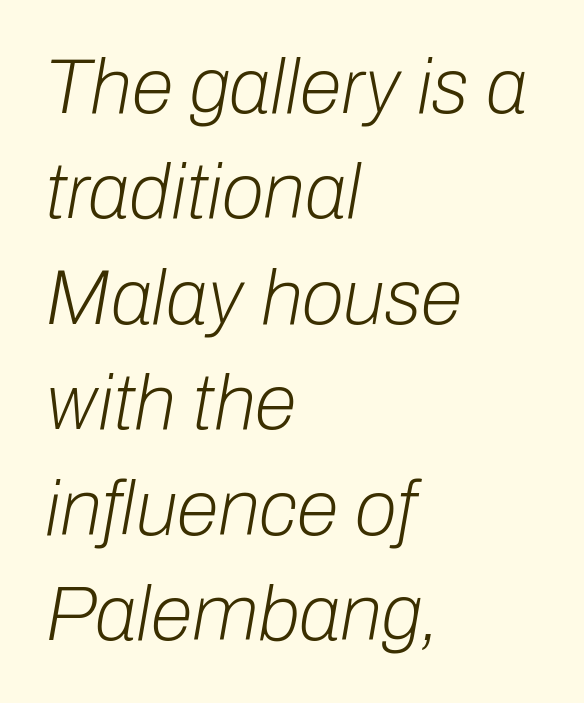
The image shows 77 px light type, italic (leaning right); set left-aligned, normal line spacing (1.37x), normal letter spacing, not underlined; low stroke contrast and a medium x-height.
